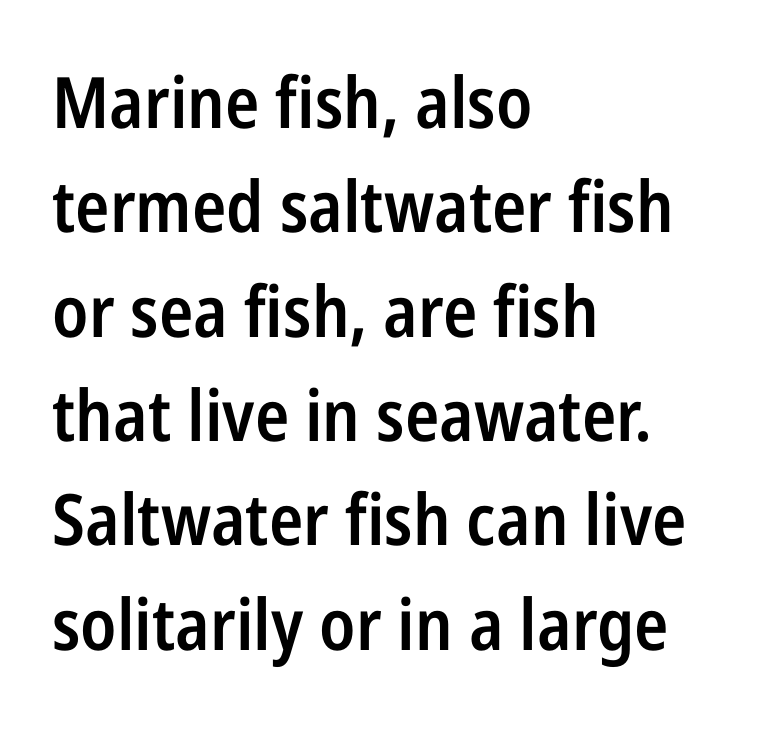
Clear beneath every line of the passage. Character widths vary here, with narrow letters taking less room than wide ones. The designer went with a sans here, leaving each stem footless. Compared with typical body copy, the letter spacing here is the same. The designer left line spacing at the default.
